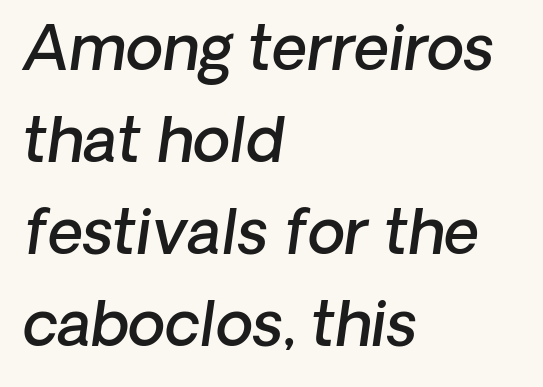
The image shows 61 px semibold sans-serif type; set left-aligned, normal line spacing (1.51x), normal letter spacing, not underlined; low stroke contrast and a medium x-height.
